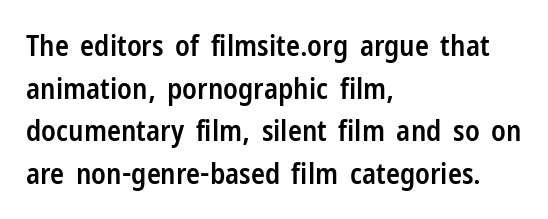
{"serif": "no", "italic": "no", "bold": "semi", "weight": "semibold", "width": "condensed", "stroke_contrast": "low", "x_height": "medium", "monospaced": "no", "underline": "no", "align": "left", "line_spacing": "normal", "line_spacing_ratio": 1.47, "letter_spacing": "normal", "letter_spacing_em": 0.0, "glyph_px": 29}
